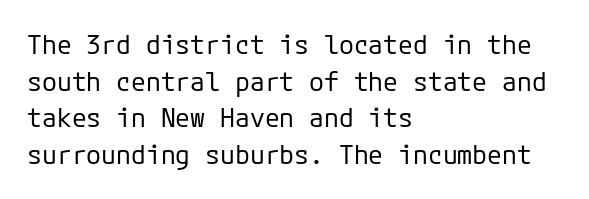
Q: Is the text bold? A: No.
Q: Is the text italic (slanted)? A: No, it is upright.
Q: Is the text underlined? A: No.
Q: How is the paragraph aligned? A: Left-aligned.
Q: Is the spacing between letters normal or unusually wide? A: Normal.
Q: Is the spacing between lines tight, normal or loose? A: Normal.
